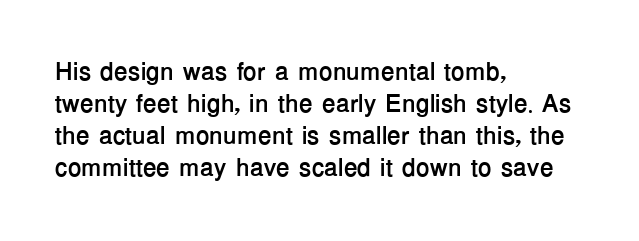
The image shows 25 px bold type, upright; set left-aligned, normal line spacing (1.28x), normal letter spacing, not underlined.
